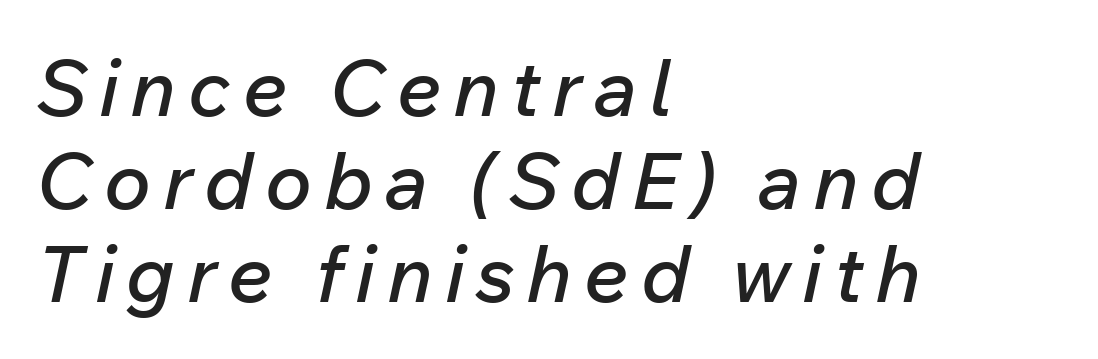
{"italic": "yes", "lean": "right", "slant_degrees": 12, "width": "normal", "stroke_contrast": "low", "x_height": "medium", "monospaced": "no", "underline": "no", "align": "left", "line_spacing_ratio": 1.18, "glyph_px": 79}
